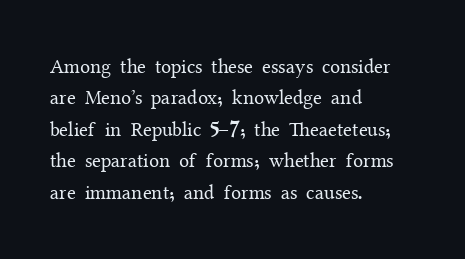
Line spacing here is normal. A typesetter would mark this as roman, not italic. The specimen omits any rule beneath the text block's lines. The rag falls on the right side of this text block. The characters are drawn with everyday or finer stroke widths.
